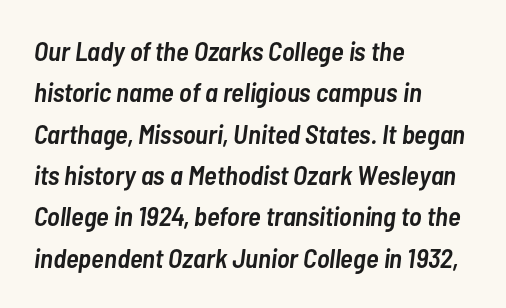
You can tell it's italic because the verticals aren't actually vertical. Weight check: semibold — heavier than regular, not quite bold. A typesetter would call this leading conventional body-copy spacing. Tracking value appears to be zero — textbook default spacing. Typeset ragged right — the left edge is the straight one. The area under the type is left untouched.
